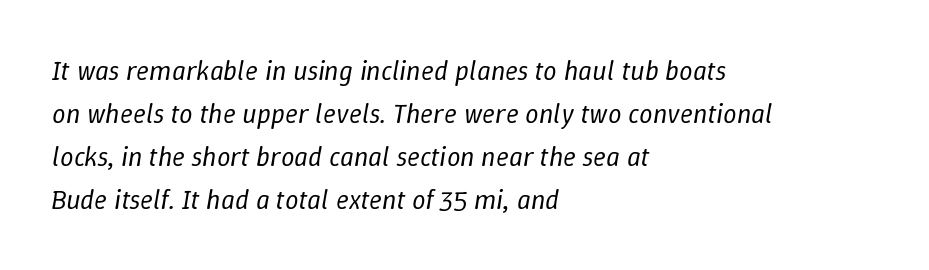
The image shows 27 px text type, italic (leaning right); set left-aligned, normal line spacing (1.59x), normal letter spacing, not underlined.
